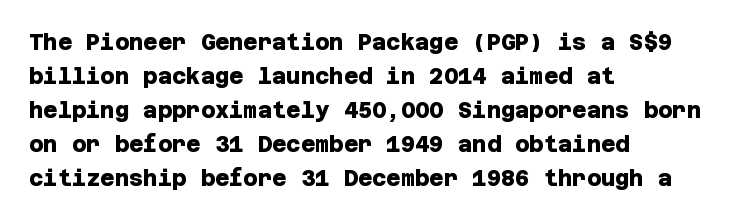
Q: Is the text bold? A: Yes.
Q: Is the text underlined? A: No.
Q: How is the paragraph aligned? A: Left-aligned.
Q: Is the spacing between letters normal or unusually wide? A: Normal.
Q: Is the spacing between lines tight, normal or loose? A: Normal.
